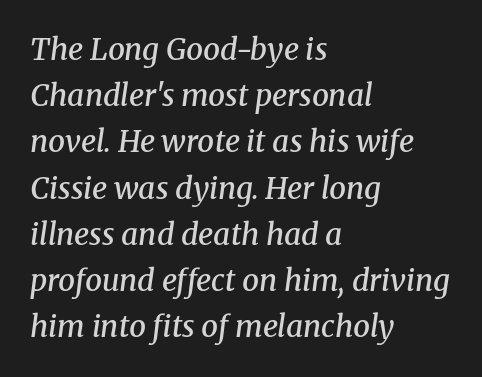
Summary of weight: moderately heavy, a semibold. Varying glyph widths throughout — classic text-font behaviour. The glyphs in this specimen are seriffed. Style check: oblique. What's the leading like? Ordinary, nothing unusual. How are the letters spaced? Ordinarily, with no added tracking.
